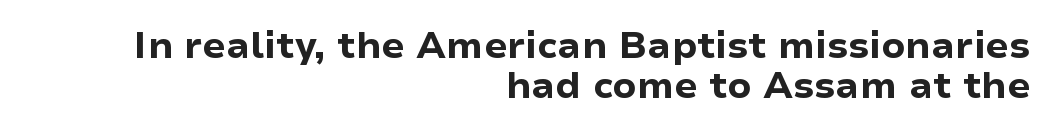
The letters sit at their default tracking, neither squeezed nor spread. Classification — sans serif. Any mark beneath the type? The region is blank. This rendering uses right alignment, leaving the left contour irregular. I'd describe the lettering as bold — thick and assertive. Is this a fixed-width face? No — the glyphs have proportional, varying widths.
